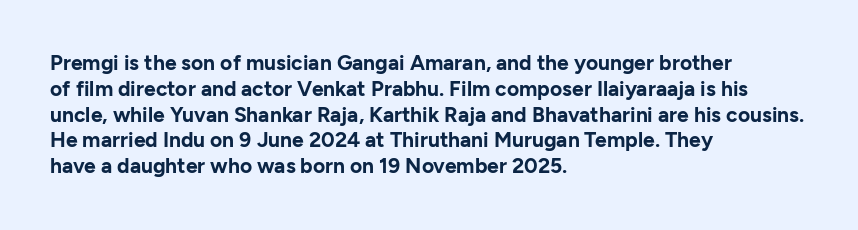
The image shows 21 px bold type, upright; set left-aligned, line spacing 1.23x, normal letter spacing, not underlined.
